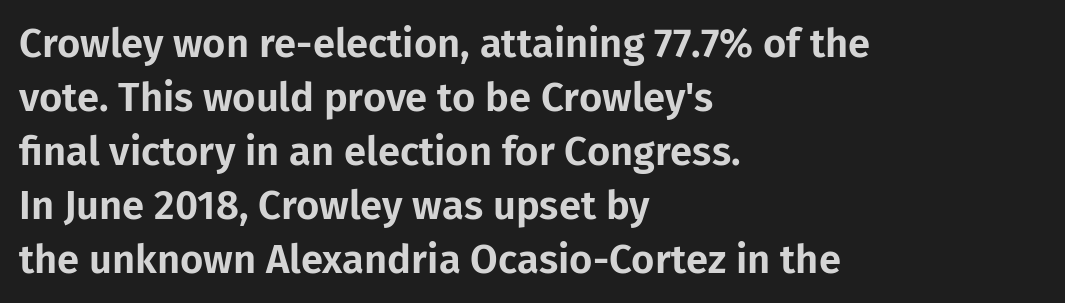
The rendering uses a moderate line-height, typical for paragraphs. Nobody touched the tracking dial on this one. These lines are rendered in a variable-pitch font. Unlike italic type, these characters show no tilt at all. Horizontally, the lines are justified to the leading edge only. Stroke terminals: plain, sans-serif.
